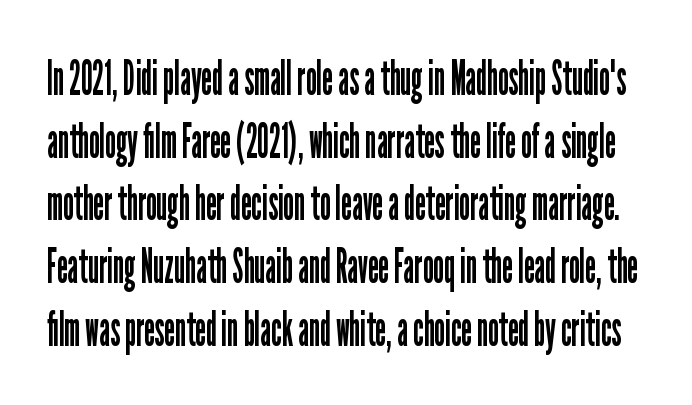
The image shows 49 px regular-weight, condensed sans-serif type, upright; set normal line spacing (1.28x), normal letter spacing, not underlined; low stroke contrast and a medium x-height.
